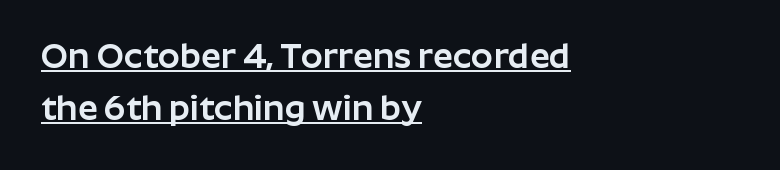
Q: Is the text italic (slanted)? A: No, it is upright.
Q: Is the typeface a serif or a sans-serif typeface? A: Sans-serif.
Q: Is the text underlined? A: Yes.
Q: How is the paragraph aligned? A: Left-aligned.
Q: Is the spacing between letters normal or unusually wide? A: Normal.
Q: Is the spacing between lines tight, normal or loose? A: Normal.
Q: Width (condensed, normal, or wide)? A: Normal.
Q: Stroke contrast? A: Low.
Q: x-height? A: Medium.
Q: Monospaced? A: No.
